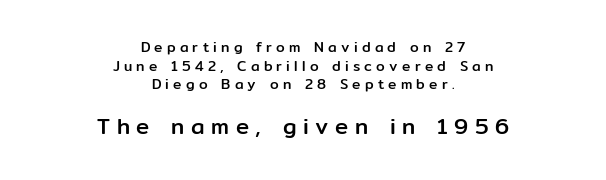
Q: Is the text italic (slanted)? A: No, it is upright.
Q: Is the text underlined? A: No.
Q: How is the paragraph aligned? A: Centered.
Q: Is the spacing between letters normal or unusually wide? A: Unusually wide.
Q: Is the spacing between lines tight, normal or loose? A: Normal.
Q: Which block of text is set in a larger size, the first (top) or the second (bottom)? A: The second (bottom) one.
